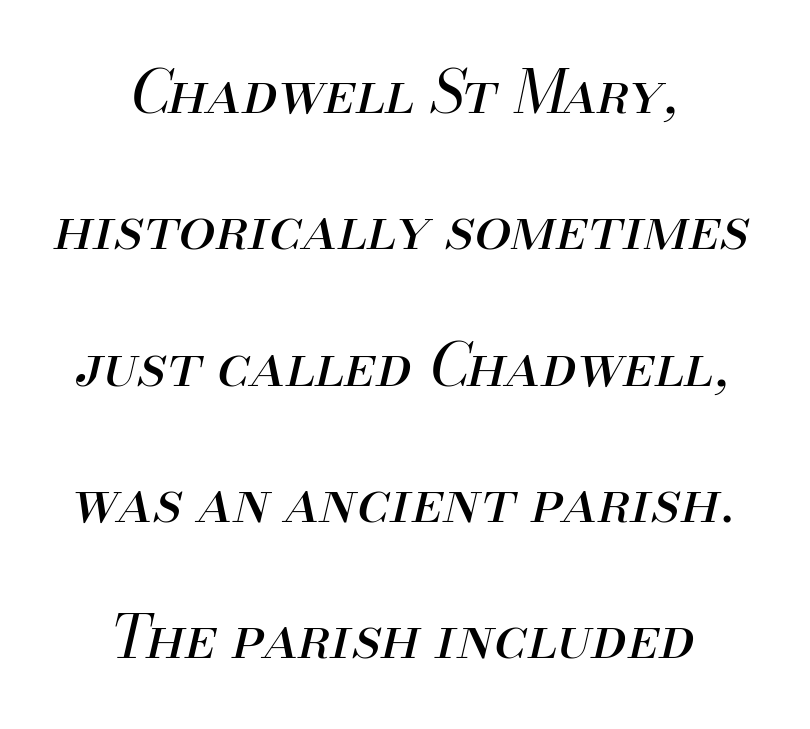
The image shows 59 px regular-weight type, italic (leaning right); set centered, loose line spacing (2.31x), normal letter spacing, not underlined; medium stroke contrast and a small x-height.
